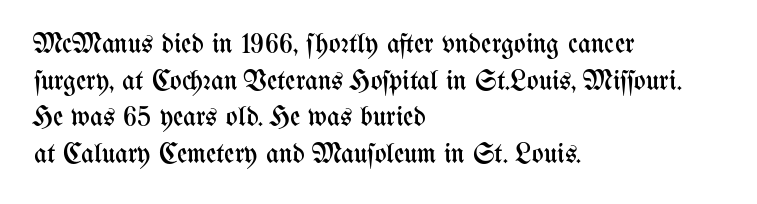
The image shows 28 px regular-weight, condensed type, upright; set left-aligned, normal line spacing (1.31x), normal letter spacing, not underlined; medium stroke contrast and a medium x-height.
